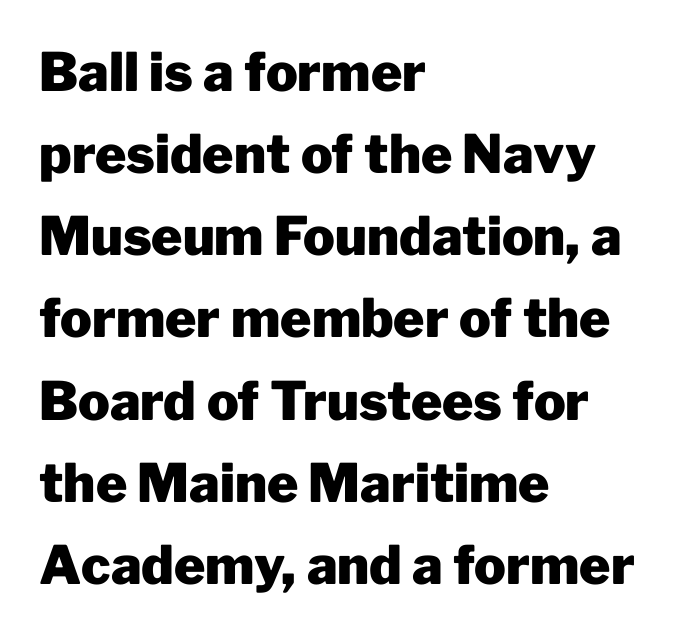
The image shows 53 px heavy sans-serif type, upright; set left-aligned, normal line spacing (1.55x), normal letter spacing, not underlined; low stroke contrast and a medium x-height.
